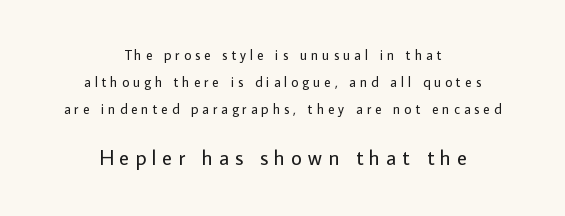
Q: Is the text bold? A: No.
Q: Is the text italic (slanted)? A: No, it is upright.
Q: Is the text underlined? A: No.
Q: How is the paragraph aligned? A: Centered.
Q: Is the spacing between letters normal or unusually wide? A: Unusually wide.
Q: Is the spacing between lines tight, normal or loose? A: Loose.
Q: Which block of text is set in a larger size, the first (top) or the second (bottom)? A: The second (bottom) one.
